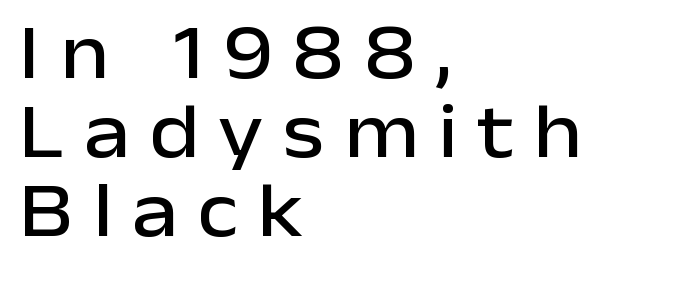
{"serif": "no", "italic": "no", "width": "normal", "stroke_contrast": "low", "x_height": "medium", "monospaced": "no", "underline": "no", "align": "left", "line_spacing": "tight", "line_spacing_ratio": 1.01, "letter_spacing": "wide", "letter_spacing_em": 0.25, "glyph_px": 78}
